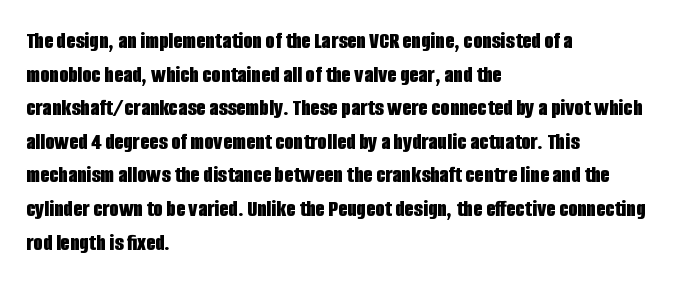
The image shows 24 px bold type, upright; set left-aligned, normal line spacing (1.4x), normal letter spacing, not underlined.
